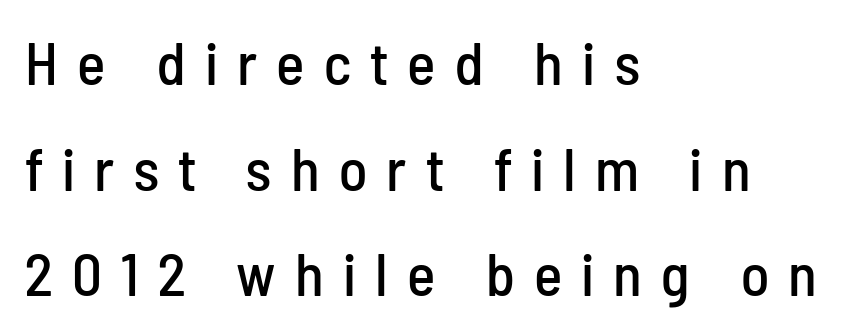
Q: Is the text italic (slanted)? A: No, it is upright.
Q: Is the typeface a serif or a sans-serif typeface? A: Sans-serif.
Q: Is the text underlined? A: No.
Q: How is the paragraph aligned? A: Left-aligned.
Q: Is the spacing between letters normal or unusually wide? A: Unusually wide.
Q: Width (condensed, normal, or wide)? A: Condensed.
Q: Stroke contrast? A: Low.
Q: x-height? A: Medium.
Q: Monospaced? A: No.
